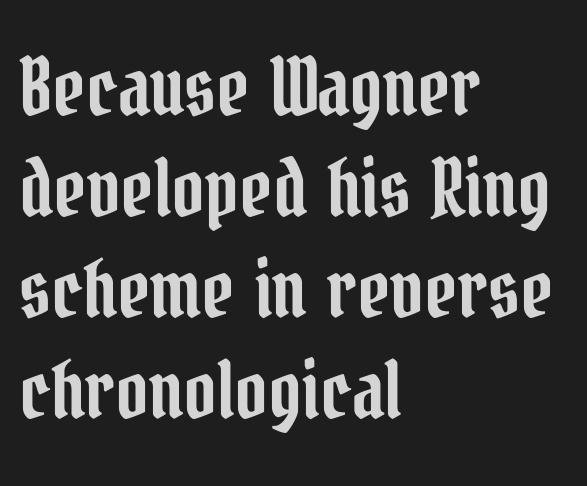
Every stem runs plumb, perpendicular to the baseline. Beneath every word, the page is bare. Looks like regular typesetting: each glyph gets only the width it needs. The lines in this sample share a left origin and differ only in where they stop. Does the type have serifs? Yes, each stem ends in a small foot. Characters follow at the spacing the type designer built in.
